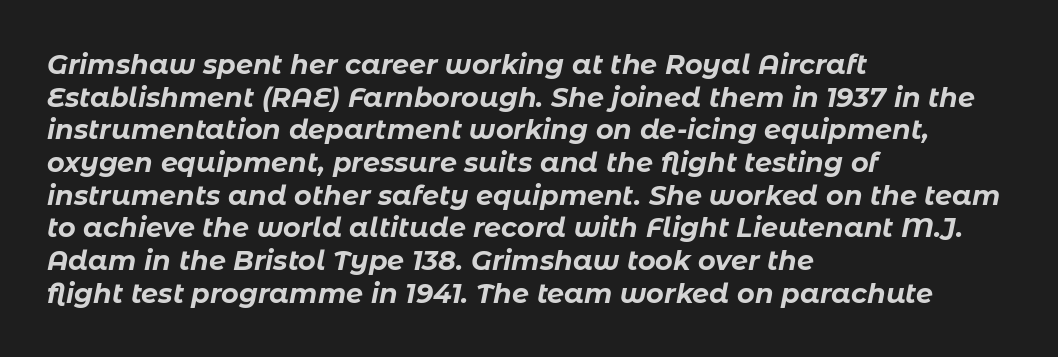
These words are printed bold, with thick strokes throughout. The area under the type is left untouched. The letters sit at their default tracking, neither squeezed nor spread. Style check: oblique.
